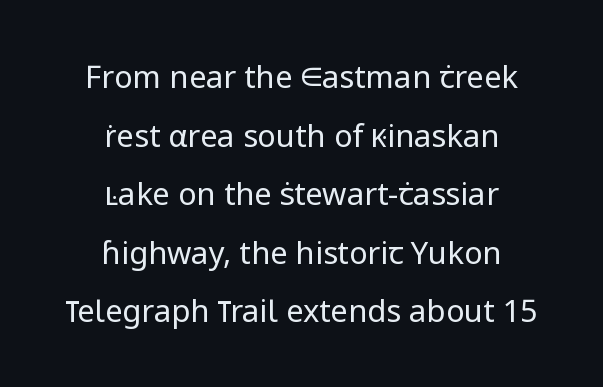
Q: Is the text bold? A: No.
Q: Is the text italic (slanted)? A: No, it is upright.
Q: Is the typeface a serif or a sans-serif typeface? A: Sans-serif.
Q: Is the text underlined? A: No.
Q: How is the paragraph aligned? A: Centered.
Q: Is the spacing between letters normal or unusually wide? A: Normal.
Q: Width (condensed, normal, or wide)? A: Normal.
Q: Stroke contrast? A: Low.
Q: x-height? A: Medium.
Q: Monospaced? A: No.
